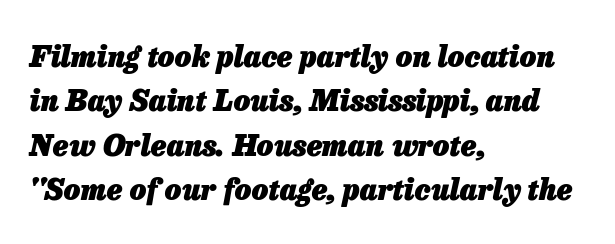
Summary of vertical rhythm: regular, with standard interline spacing. The text block is weighted toward the left margin, trailing off unevenly rightward. Unmarked baselines from the first word to the last. Varying glyph widths throughout — classic text-font behaviour. Observe the lean: these are italic letterforms. There is no visible air inserted between adjacent glyphs.
